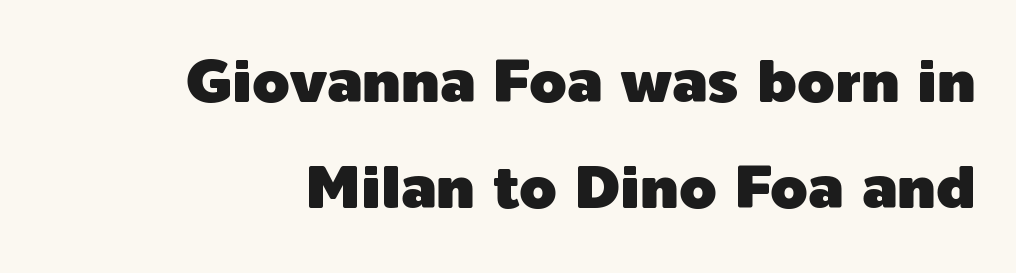
{"serif": "no", "italic": "no", "width": "normal", "x_height": "medium", "monospaced": "no", "underline": "no", "align": "right", "line_spacing_ratio": 1.77, "letter_spacing": "normal", "letter_spacing_em": 0.0, "glyph_px": 60}
